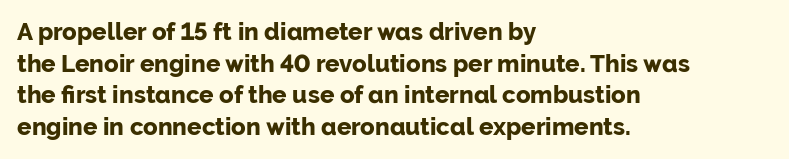
{"italic": "no", "bold": "yes", "underline": "no", "align": "left", "line_spacing": "normal", "line_spacing_ratio": 1.32, "letter_spacing": "normal", "letter_spacing_em": 0.0, "glyph_px": 24}
